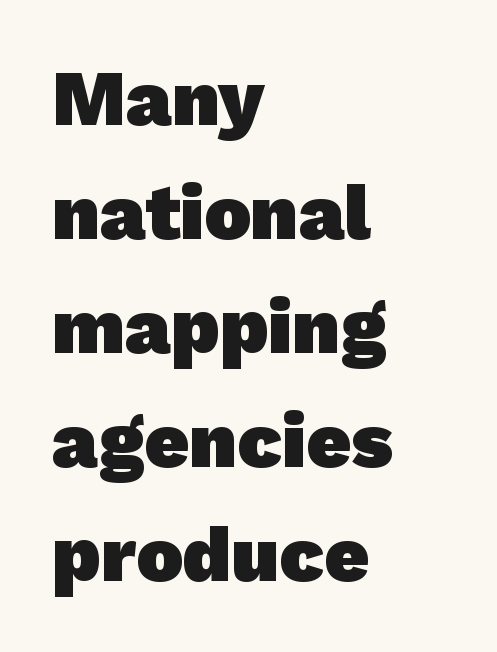
Q: Is the text bold? A: Yes.
Q: Is the typeface a serif or a sans-serif typeface? A: Sans-serif.
Q: Is the text underlined? A: No.
Q: How is the paragraph aligned? A: Left-aligned.
Q: Is the spacing between letters normal or unusually wide? A: Normal.
Q: Is the spacing between lines tight, normal or loose? A: Normal.
Q: Width (condensed, normal, or wide)? A: Normal.
Q: Stroke contrast? A: Low.
Q: x-height? A: Medium.
Q: Monospaced? A: No.
